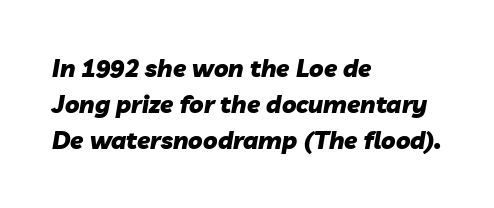
The glyphs look as if they've been sheared to an angle. The typesetter chose a ragged-right arrangement here. On the weight axis this lands at bold, roughly 700. Does extra space separate the letters? No, they use regular spacing. The strip under each line holds only bare page. In terms of leading, this rendering sits right in the middle.
